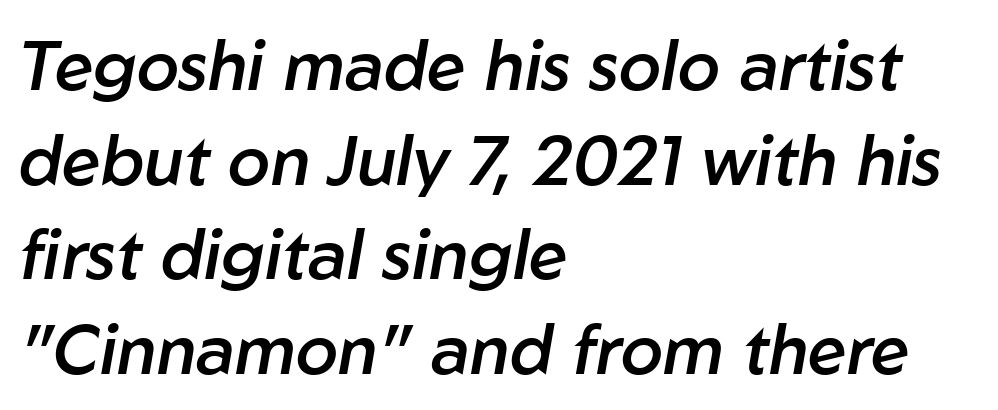
The image shows 69 px semibold type, italic (leaning right); set left-aligned, normal line spacing (1.37x), normal letter spacing, not underlined; low stroke contrast and a medium x-height.
